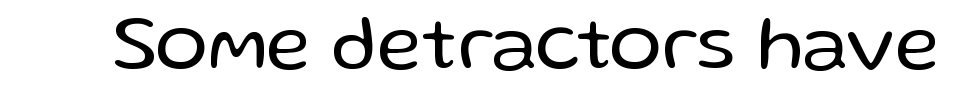
Q: Is the text bold? A: No.
Q: Is the text italic (slanted)? A: No, it is upright.
Q: Is the typeface a serif or a sans-serif typeface? A: Sans-serif.
Q: Is the text underlined? A: No.
Q: Is the spacing between letters normal or unusually wide? A: Normal.
Q: Width (condensed, normal, or wide)? A: Normal.
Q: Stroke contrast? A: Low.
Q: x-height? A: Medium.
Q: Monospaced? A: No.
